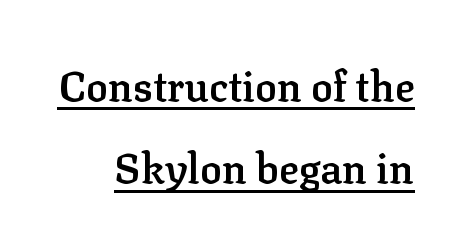
{"serif": "yes", "italic": "no", "bold": "semi", "weight": "semibold", "width": "normal", "stroke_contrast": "low", "x_height": "medium", "monospaced": "no", "underline": "yes", "line_spacing": "loose", "line_spacing_ratio": 2.01, "letter_spacing": "normal", "letter_spacing_em": 0.0, "glyph_px": 41}
